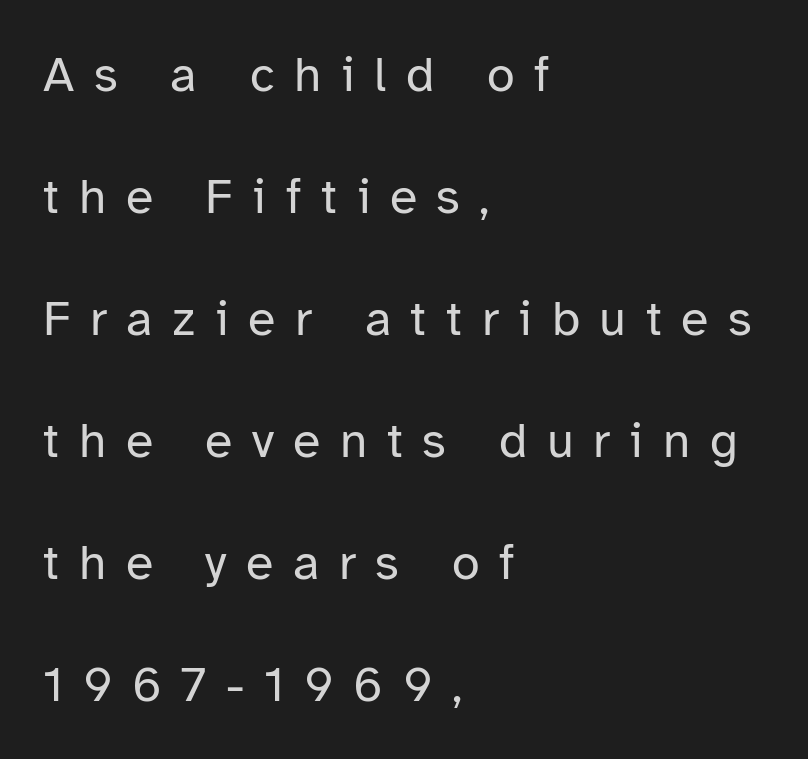
{"serif": "no", "italic": "no", "bold": "no", "weight": "regular", "width": "normal", "stroke_contrast": "low", "x_height": "medium", "monospaced": "no", "underline": "no", "align": "left", "line_spacing": "loose", "line_spacing_ratio": 2.44, "letter_spacing": "wide", "letter_spacing_em": 0.39, "glyph_px": 50}
